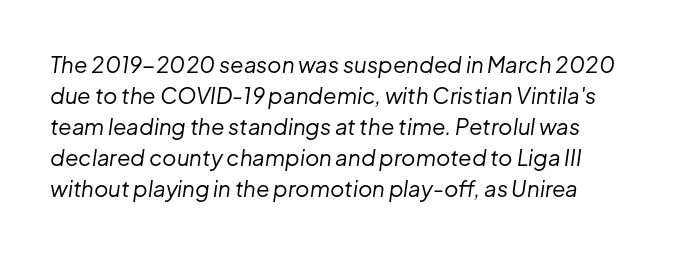
The image shows 22 px text type, italic (leaning right); set normal line spacing (1.41x), normal letter spacing, not underlined.
